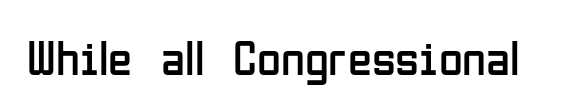
{"serif": "no", "italic": "no", "bold": "no", "weight": "regular", "width": "condensed", "stroke_contrast": "low", "x_height": "medium", "monospaced": "no", "underline": "no", "letter_spacing": "normal", "letter_spacing_em": 0.0, "glyph_px": 49}
